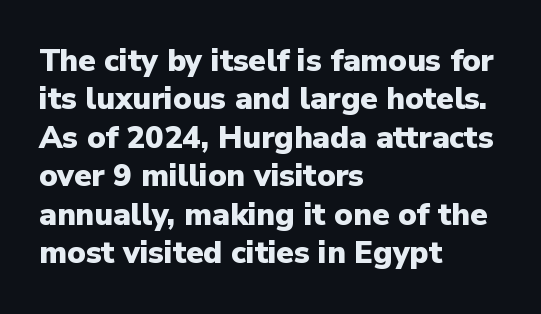
The image shows 31 px heavy sans-serif type, upright; set left-aligned, line spacing 1.24x, normal letter spacing, not underlined; low stroke contrast and a medium x-height.
